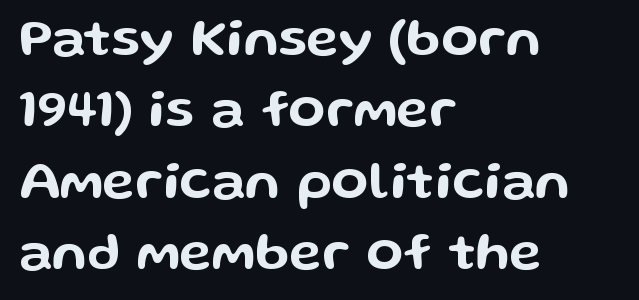
The image shows 54 px wide sans-serif type, upright; set left-aligned, normal line spacing (1.32x), normal letter spacing, not underlined; low stroke contrast and a medium x-height.
